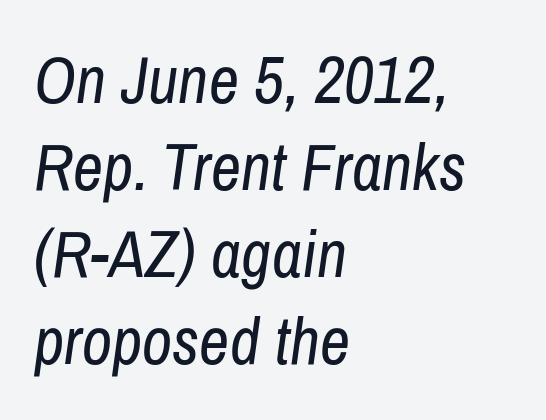
The image shows 66 px regular-weight, condensed type, italic (leaning right); set left-aligned, normal line spacing (1.32x), normal letter spacing, not underlined; low stroke contrast and a medium x-height.
